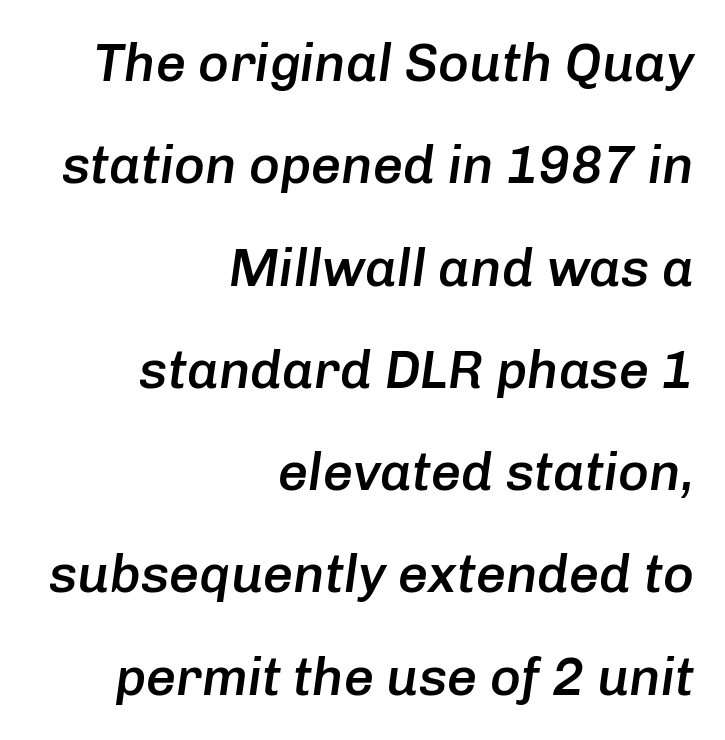
{"italic": "yes", "lean": "right", "slant_degrees": 8, "bold": "semi", "weight": "semibold", "width": "normal", "stroke_contrast": "low", "x_height": "medium", "monospaced": "no", "underline": "no", "align": "right", "line_spacing": "loose", "line_spacing_ratio": 1.93, "letter_spacing": "normal", "letter_spacing_em": 0.0, "glyph_px": 53}
